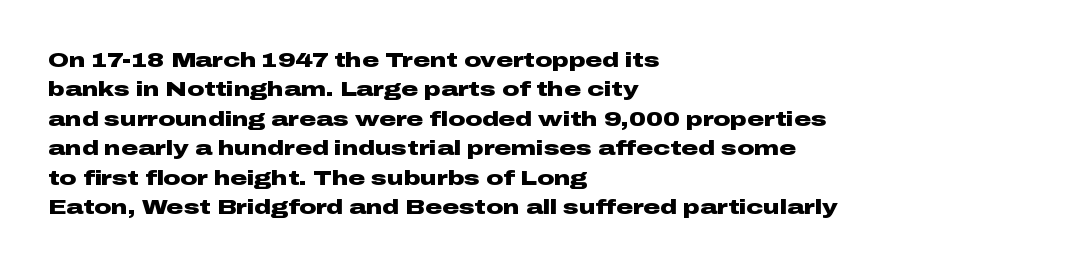
{"italic": "no", "bold": "yes", "underline": "no", "align": "left", "line_spacing": "normal", "line_spacing_ratio": 1.4, "letter_spacing": "normal", "letter_spacing_em": 0.0, "glyph_px": 21}
